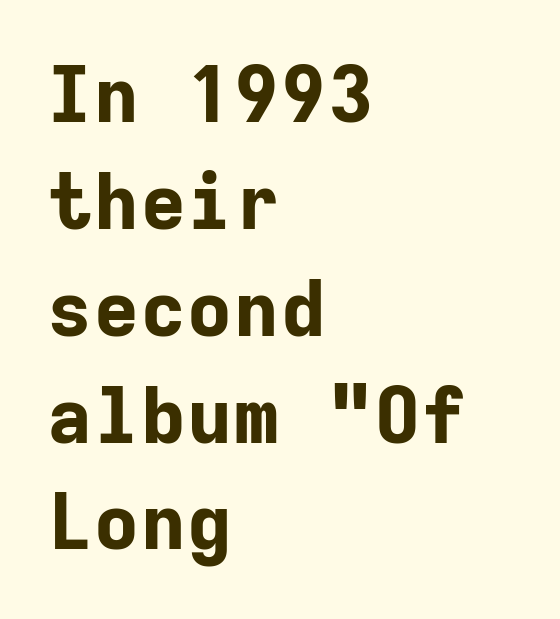
{"serif": "no", "italic": "no", "bold": "yes", "weight": "bold", "width": "normal", "stroke_contrast": "low", "x_height": "medium", "monospaced": "yes", "underline": "no", "align": "left", "line_spacing": "normal", "line_spacing_ratio": 1.37, "letter_spacing": "normal", "letter_spacing_em": 0.0, "glyph_px": 78}
